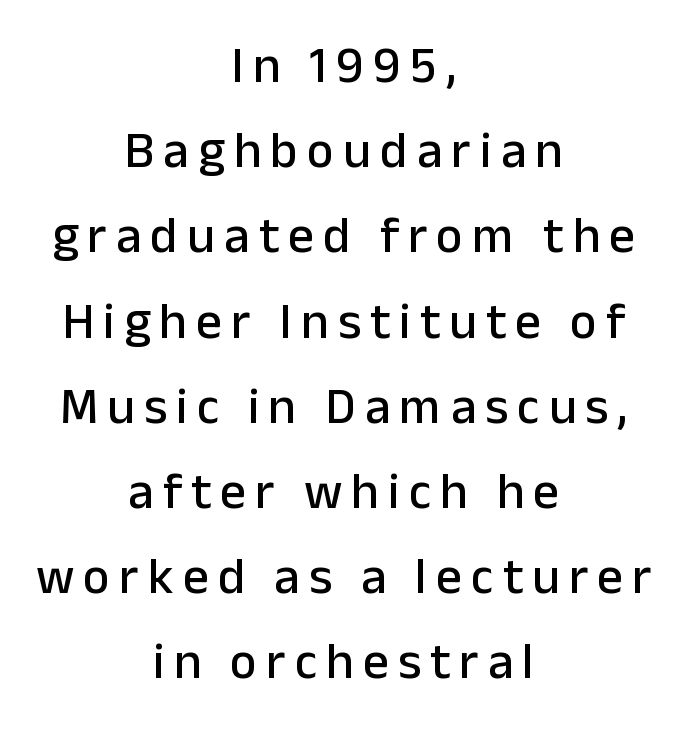
{"serif": "no", "italic": "no", "width": "normal", "stroke_contrast": "low", "x_height": "medium", "monospaced": "no", "underline": "no", "align": "center", "line_spacing": "normal", "line_spacing_ratio": 1.67, "glyph_px": 51}
